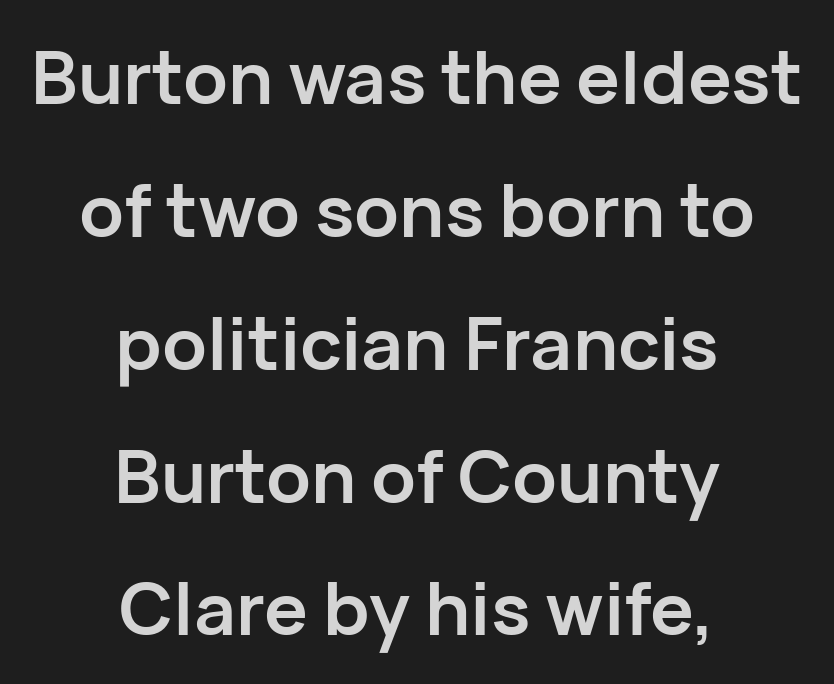
The image shows 73 px semibold sans-serif type, upright; set centered, line spacing 1.82x, normal letter spacing, not underlined; low stroke contrast and a medium x-height.
